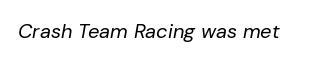
Q: Is the text bold? A: No.
Q: Is the text italic (slanted)? A: Yes, it leans right by about 10 degrees.
Q: Is the text underlined? A: No.
Q: Is the spacing between letters normal or unusually wide? A: Normal.
